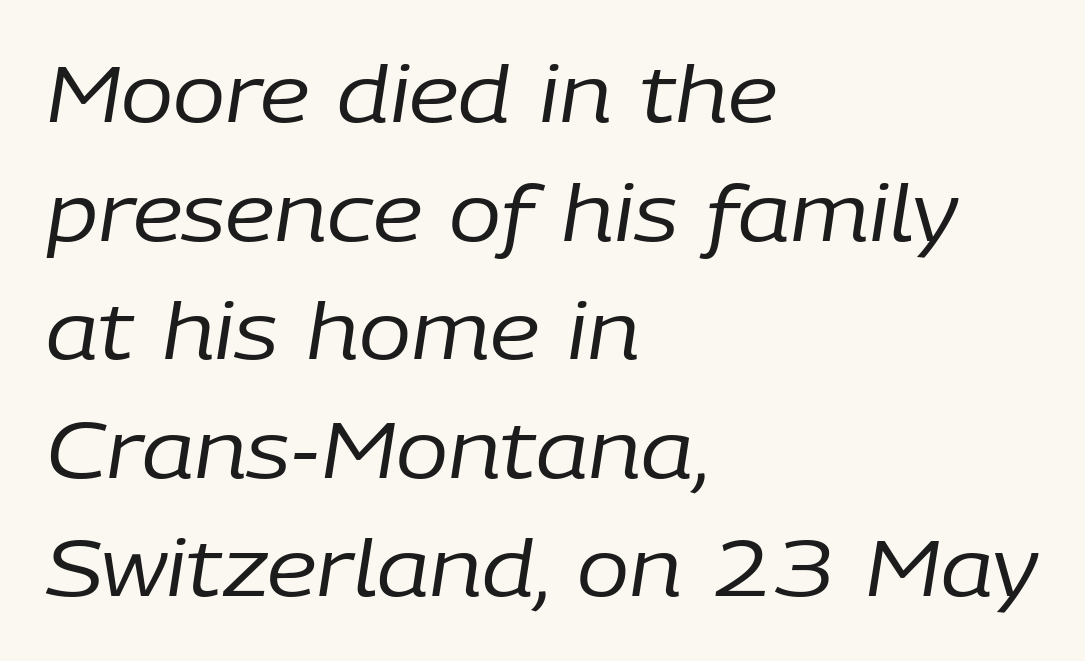
Q: Is the text bold? A: No.
Q: Is the text italic (slanted)? A: Yes, it leans right by about 9 degrees.
Q: Is the text underlined? A: No.
Q: How is the paragraph aligned? A: Left-aligned.
Q: Is the spacing between letters normal or unusually wide? A: Normal.
Q: Is the spacing between lines tight, normal or loose? A: Normal.
Q: Width (condensed, normal, or wide)? A: Normal.
Q: Stroke contrast? A: Low.
Q: x-height? A: Medium.
Q: Monospaced? A: No.
